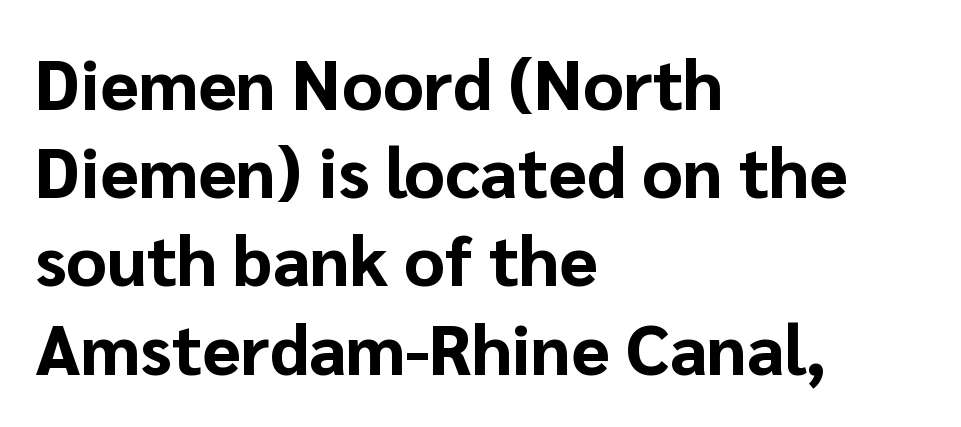
Is this a fixed-width face? No — the glyphs have proportional, varying widths. Any mark beneath the type? The region is blank. This sample uses a sans-serif face. How are the letters spaced? Ordinarily, with no added tracking.
